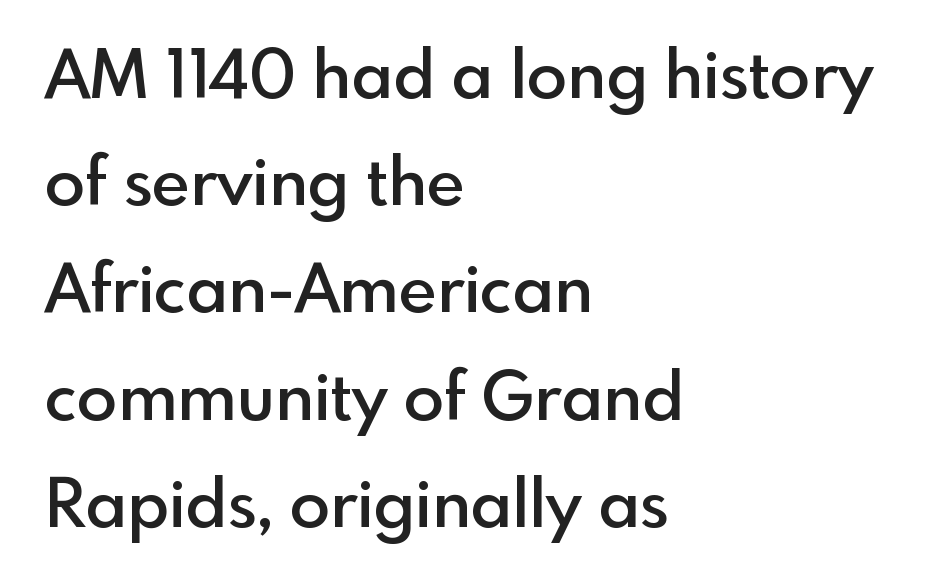
Q: Is the text bold? A: Semi-bold.
Q: Is the text italic (slanted)? A: No, it is upright.
Q: Is the typeface a serif or a sans-serif typeface? A: Sans-serif.
Q: Is the text underlined? A: No.
Q: How is the paragraph aligned? A: Left-aligned.
Q: Is the spacing between letters normal or unusually wide? A: Normal.
Q: Is the spacing between lines tight, normal or loose? A: Normal.
Q: Width (condensed, normal, or wide)? A: Normal.
Q: x-height? A: Small.
Q: Monospaced? A: No.
